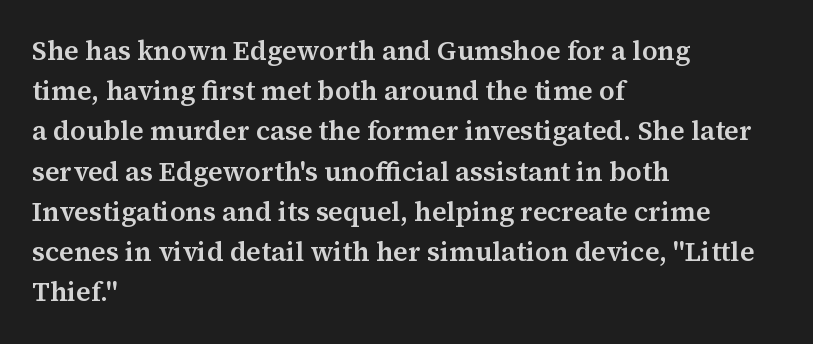
Q: Is the text italic (slanted)? A: No, it is upright.
Q: Is the text underlined? A: No.
Q: How is the paragraph aligned? A: Left-aligned.
Q: Is the spacing between letters normal or unusually wide? A: Normal.
Q: Is the spacing between lines tight, normal or loose? A: Normal.
